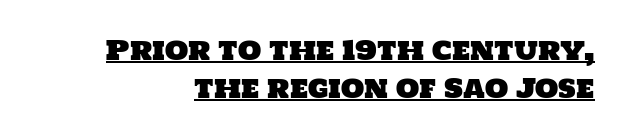
Q: Is the text underlined? A: Yes.
Q: Is the spacing between letters normal or unusually wide? A: Normal.
Q: Is the spacing between lines tight, normal or loose? A: Normal.
